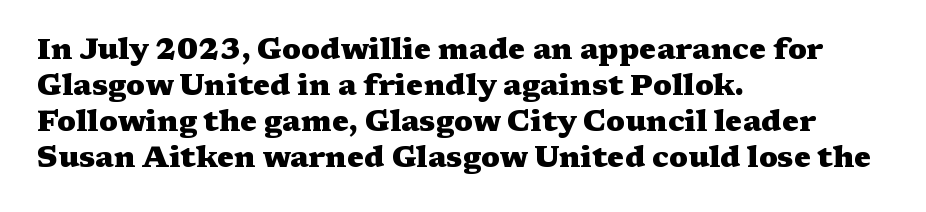
{"serif": "yes", "italic": "no", "bold": "yes", "weight": "heavy", "width": "wide", "stroke_contrast": "medium", "x_height": "medium", "monospaced": "no", "underline": "no", "align": "left", "line_spacing_ratio": 1.24, "letter_spacing": "normal", "letter_spacing_em": 0.0, "glyph_px": 29}
